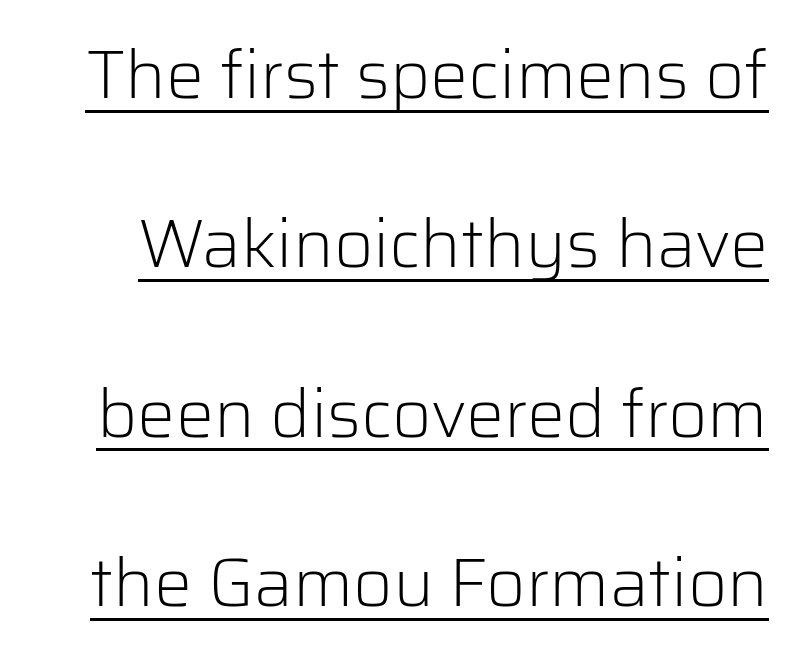
{"serif": "no", "italic": "no", "bold": "no", "weight": "light", "width": "normal", "stroke_contrast": "low", "x_height": "medium", "monospaced": "no", "underline": "yes", "line_spacing": "loose", "line_spacing_ratio": 2.49, "letter_spacing": "normal", "letter_spacing_em": 0.0, "glyph_px": 68}
